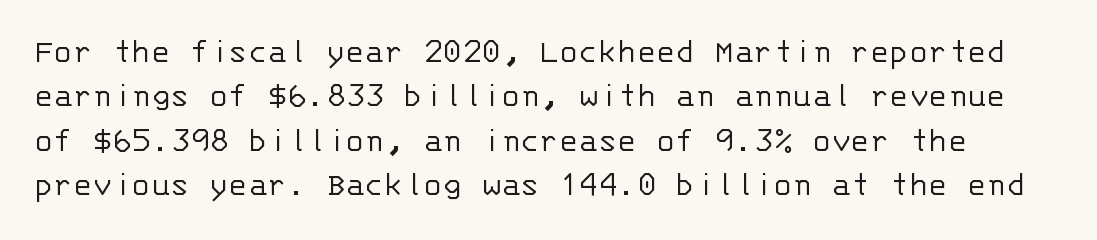
The image shows 36 px light sans-serif type, upright, monospaced; set line spacing 1.23x, normal letter spacing, not underlined; low stroke contrast and a large x-height.
